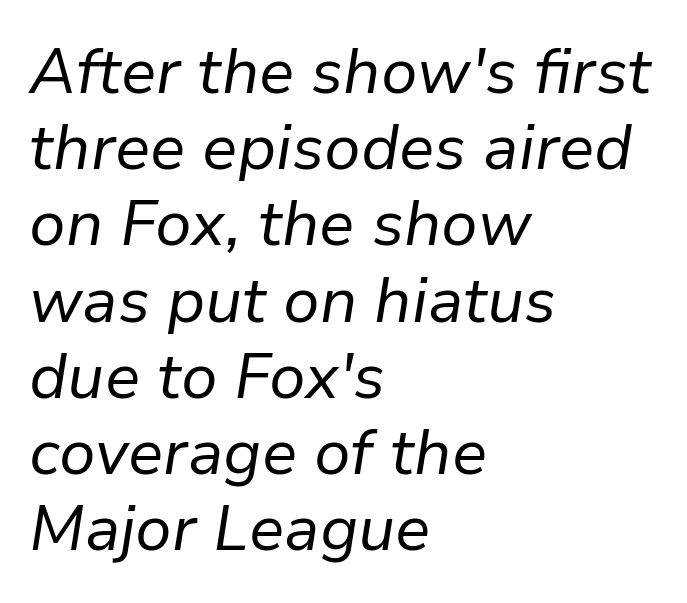
Q: Is the text bold? A: No.
Q: Is the text italic (slanted)? A: Yes, it leans right by about 9 degrees.
Q: Is the text underlined? A: No.
Q: How is the paragraph aligned? A: Left-aligned.
Q: Is the spacing between letters normal or unusually wide? A: Normal.
Q: Width (condensed, normal, or wide)? A: Normal.
Q: Stroke contrast? A: Low.
Q: x-height? A: Medium.
Q: Monospaced? A: No.
